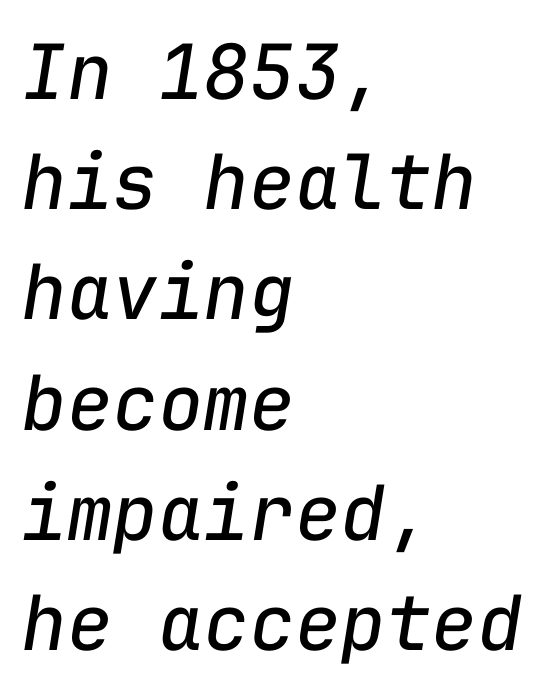
Tracking here is standard; glyphs follow each other at the usual distance. The ragged edge is on the right, which tells us the setting is flush left. Fixed-width glyphs throughout — classic coding-font behaviour. The gap between lines stays unmarked. No chunkiness to these letters — they're not bold. Baseline-to-baseline distance is the conventional proportion of letter height.
